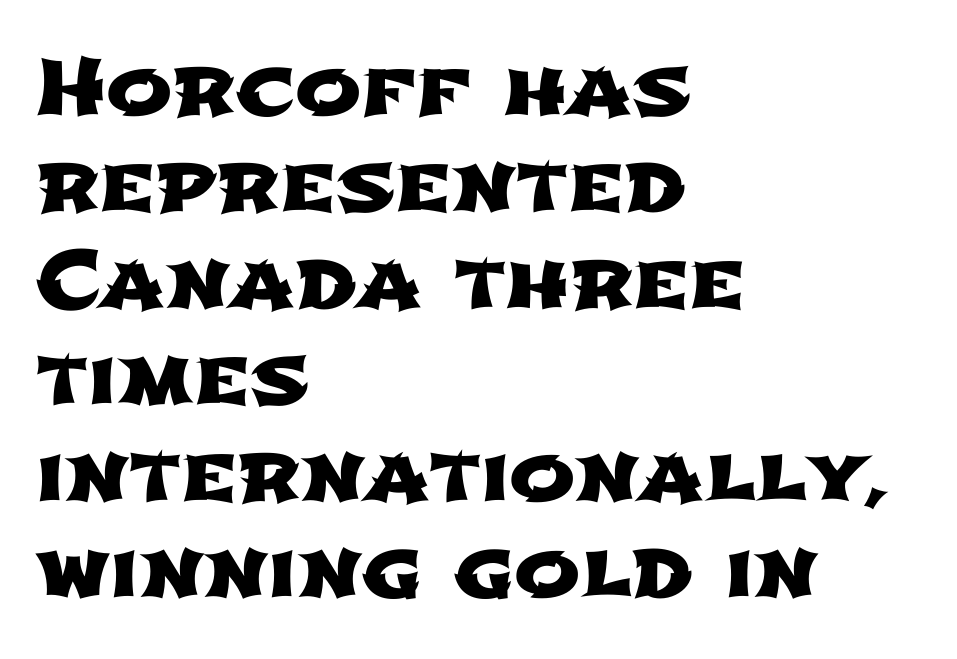
The passage shown is not underscored anywhere. Looks like regular typesetting: each glyph gets only the width it needs. Compared with typical body copy, the letter spacing here is the same. Horizontal alignment here is leftward, the default for most running prose. The letters carry no serifs — their stems end cleanly without finishing strokes.
